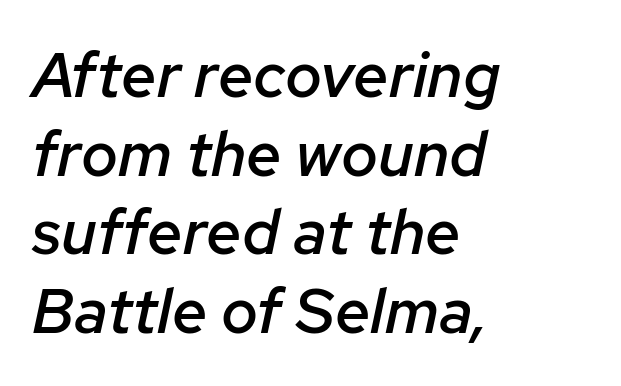
Q: Is the text bold? A: Semi-bold.
Q: Is the text italic (slanted)? A: Yes, it leans right by about 12 degrees.
Q: Is the text underlined? A: No.
Q: How is the paragraph aligned? A: Left-aligned.
Q: Is the spacing between letters normal or unusually wide? A: Normal.
Q: Is the spacing between lines tight, normal or loose? A: Normal.
Q: Width (condensed, normal, or wide)? A: Normal.
Q: Stroke contrast? A: Low.
Q: x-height? A: Medium.
Q: Monospaced? A: No.
